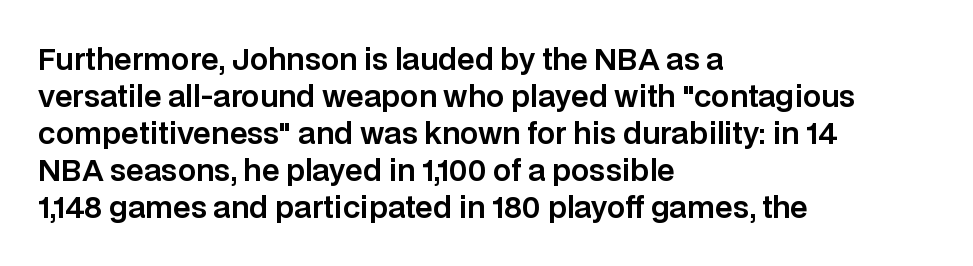
Q: Is the text italic (slanted)? A: No, it is upright.
Q: Is the typeface a serif or a sans-serif typeface? A: Sans-serif.
Q: Is the text underlined? A: No.
Q: How is the paragraph aligned? A: Left-aligned.
Q: Is the spacing between letters normal or unusually wide? A: Normal.
Q: Is the spacing between lines tight, normal or loose? A: Normal.
Q: Width (condensed, normal, or wide)? A: Normal.
Q: Stroke contrast? A: Low.
Q: x-height? A: Large.
Q: Monospaced? A: No.
